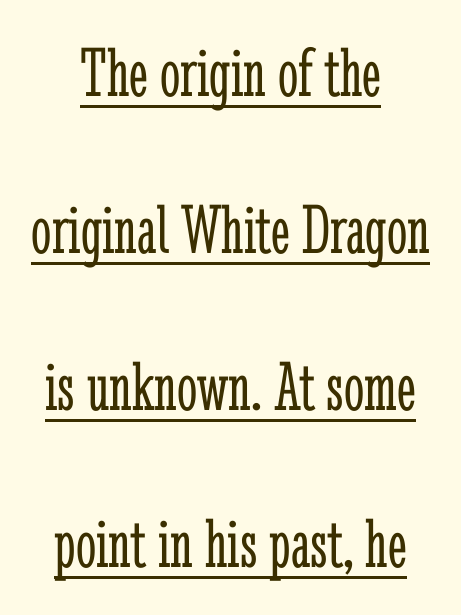
Do the characters align in a grid? No, the font is proportional. Beneath each row of characters lies a ruled line. Unlike italic type, these characters show no tilt at all. These glyphs show unthickened strokes, regular width or finer. Horizontal alignment here is central, giving a formal, balanced look. The gaps between neighbouring characters are ordinary and unremarkable.
